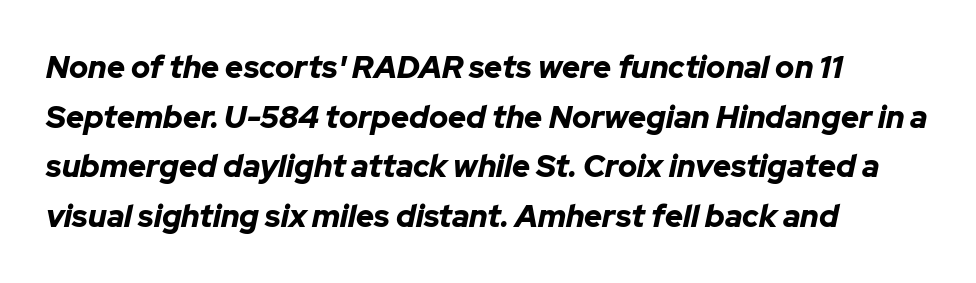
The image shows 31 px bold type, italic (leaning right); set left-aligned, normal line spacing (1.6x), normal letter spacing, not underlined; low stroke contrast and a medium x-height.
